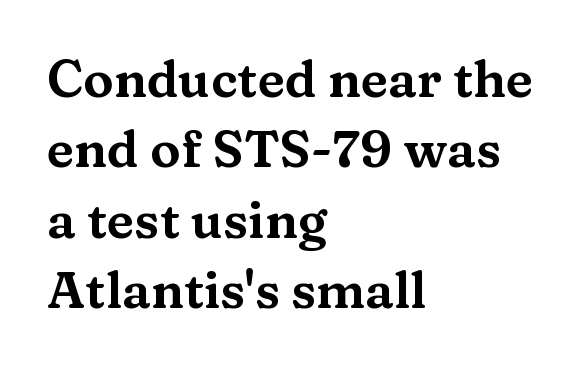
Q: Is the text italic (slanted)? A: No, it is upright.
Q: Is the typeface a serif or a sans-serif typeface? A: Serif.
Q: Is the text underlined? A: No.
Q: How is the paragraph aligned? A: Left-aligned.
Q: Is the spacing between letters normal or unusually wide? A: Normal.
Q: Is the spacing between lines tight, normal or loose? A: Normal.
Q: Width (condensed, normal, or wide)? A: Wide.
Q: Stroke contrast? A: Medium.
Q: x-height? A: Medium.
Q: Monospaced? A: No.
